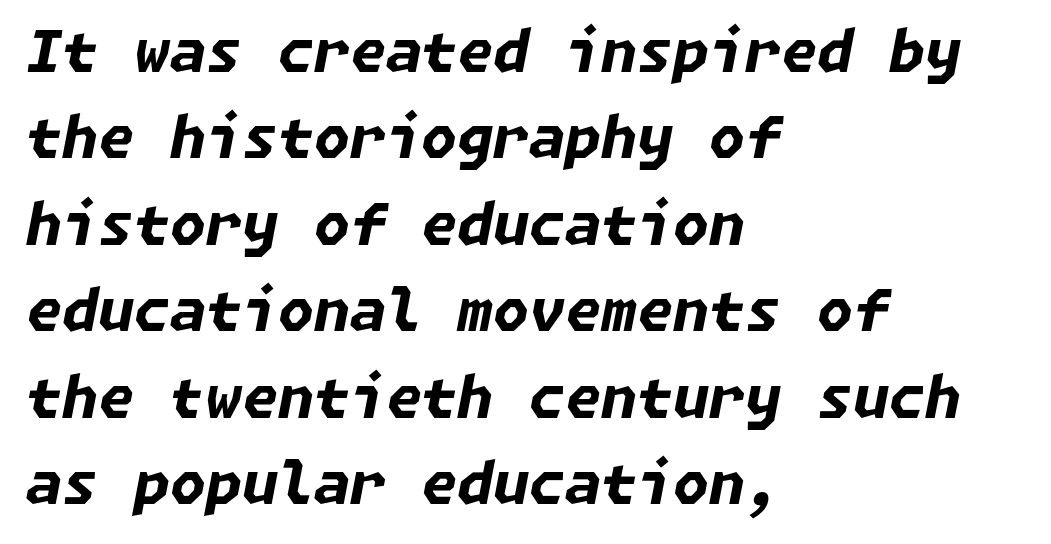
{"italic": "yes", "lean": "right", "slant_degrees": 11, "bold": "yes", "weight": "bold", "width": "normal", "stroke_contrast": "low", "x_height": "medium", "underline": "no", "align": "left", "line_spacing": "normal", "line_spacing_ratio": 1.49, "letter_spacing": "normal", "letter_spacing_em": 0.0, "glyph_px": 58}
